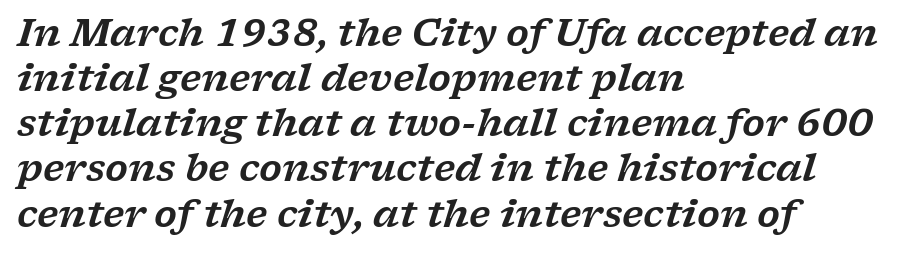
{"serif": "yes", "italic": "yes", "lean": "right", "slant_degrees": 17, "width": "wide", "stroke_contrast": "low", "x_height": "medium", "monospaced": "no", "underline": "no", "align": "left", "line_spacing_ratio": 1.22, "letter_spacing": "normal", "letter_spacing_em": 0.0, "glyph_px": 37}
